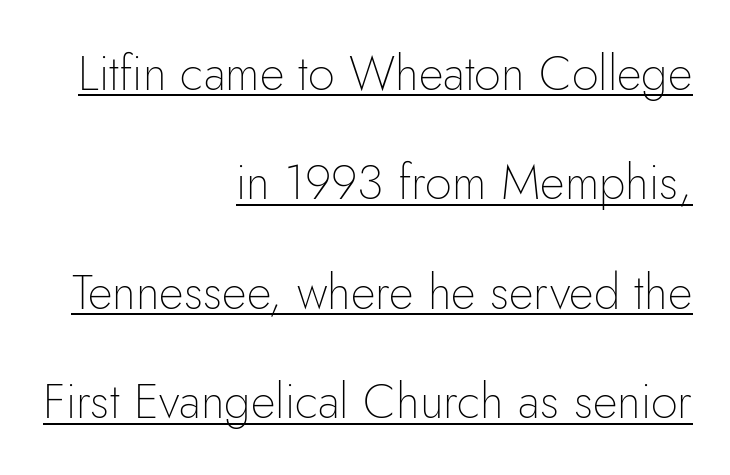
The image shows 48 px thin sans-serif type, upright; set right-aligned, loose line spacing (2.28x), normal letter spacing, underlined; low stroke contrast and a small x-height.
